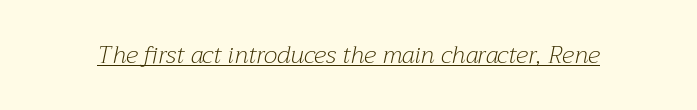
The image shows 24 px text type, italic (leaning right); set normal letter spacing, underlined.
